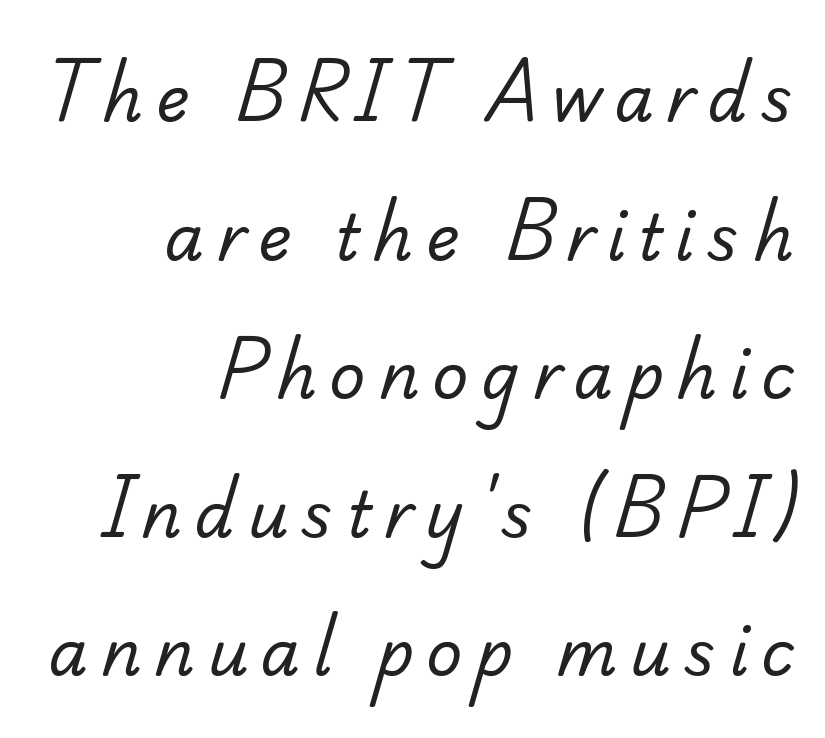
The image shows 63 px regular-weight serif type; set right-aligned, loose line spacing (2.2x), unusually wide letter spacing (+0.2 em), not underlined; low stroke contrast and a small x-height.
